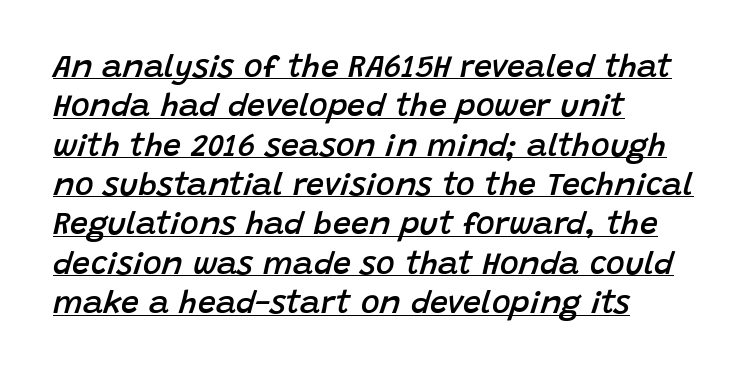
This is moderately heavy type, rendered in semibold. Reading down the block, your eye returns to a fixed left position each line. Slanted lettering throughout. Do the characters align in a grid? No, the font is proportional.
